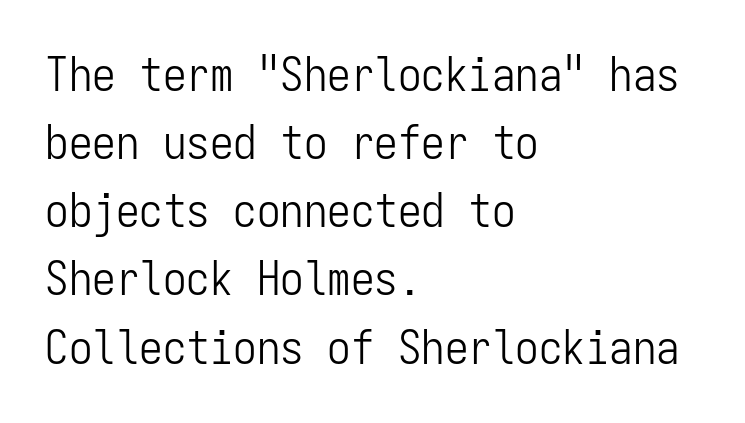
Q: Is the text bold? A: No.
Q: Is the text italic (slanted)? A: No, it is upright.
Q: Is the typeface a serif or a sans-serif typeface? A: Sans-serif.
Q: Is the text underlined? A: No.
Q: How is the paragraph aligned? A: Left-aligned.
Q: Is the spacing between letters normal or unusually wide? A: Normal.
Q: Is the spacing between lines tight, normal or loose? A: Normal.
Q: Width (condensed, normal, or wide)? A: Condensed.
Q: Stroke contrast? A: Low.
Q: x-height? A: Medium.
Q: Monospaced? A: Yes.
